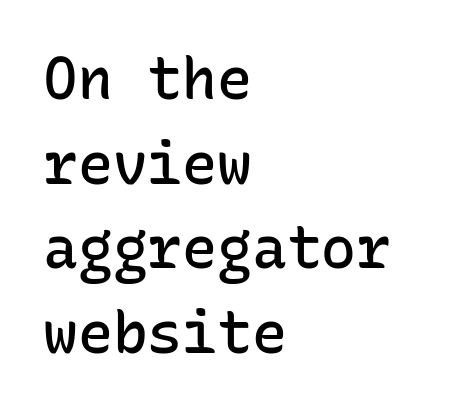
{"serif": "no", "italic": "no", "bold": "semi", "weight": "semibold", "width": "normal", "stroke_contrast": "low", "x_height": "medium", "monospaced": "yes", "underline": "no", "align": "left", "line_spacing": "normal", "line_spacing_ratio": 1.46, "letter_spacing": "normal", "letter_spacing_em": 0.0, "glyph_px": 58}
